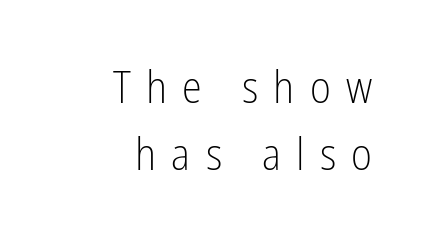
{"serif": "no", "italic": "no", "bold": "no", "weight": "light", "width": "condensed", "stroke_contrast": "low", "x_height": "medium", "monospaced": "no", "underline": "no", "align": "right", "line_spacing": "normal", "line_spacing_ratio": 1.49, "letter_spacing": "wide", "letter_spacing_em": 0.34, "glyph_px": 45}
